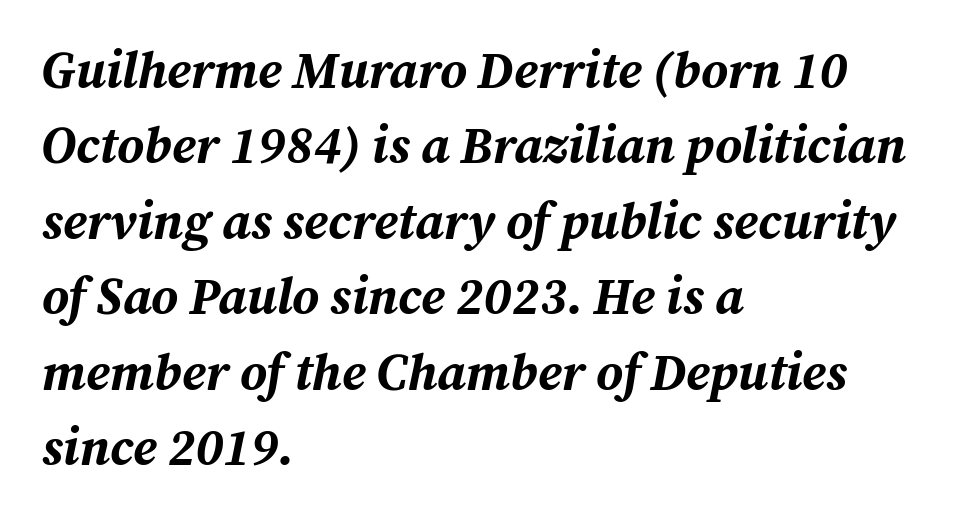
Descenders are the only things crossing below the line. These lines are set flush left with a ragged right edge. A typesetter would call this zero additional tracking. The passage shown is typed in a proportional face where columns would drift. Typographic density is high because the face is bold. These lines sit exactly where default settings would place them.
